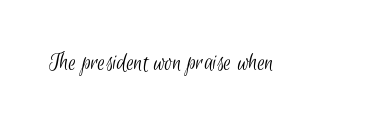
{"bold": "no", "underline": "no", "letter_spacing": "normal", "letter_spacing_em": 0.0, "glyph_px": 24}
